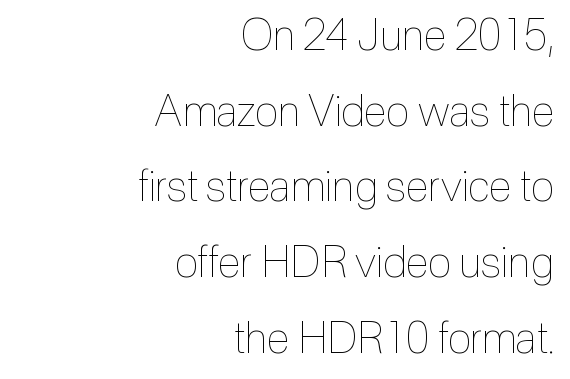
No chunkiness to these letters — they're not bold. The letterforms sit shoulder to shoulder at normal distance. Here the designer chose a conventional face with non-uniform glyph widths. The lines are quadded right. Beneath every word, the page is bare. The type sits square on the baseline with zero lean.
